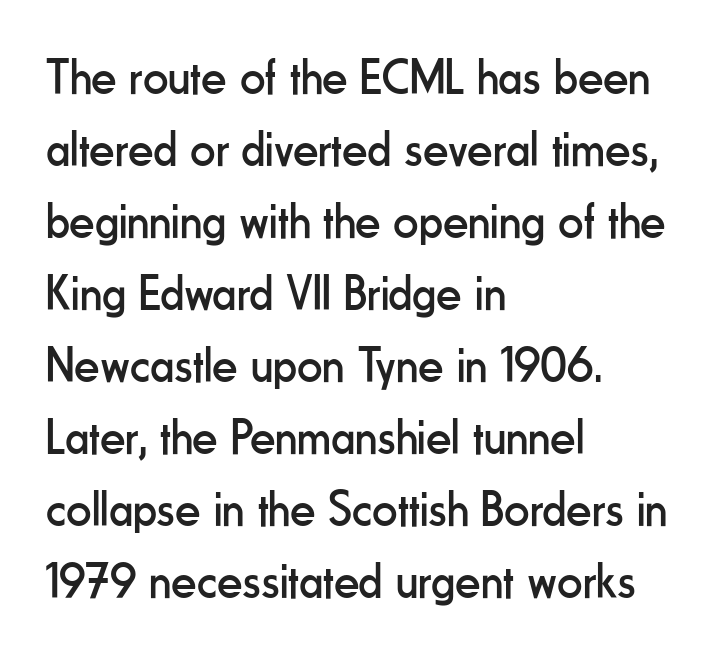
The image shows 50 px regular-weight, condensed sans-serif type, upright; set left-aligned, normal line spacing (1.44x), normal letter spacing, not underlined; low stroke contrast and a small x-height.
